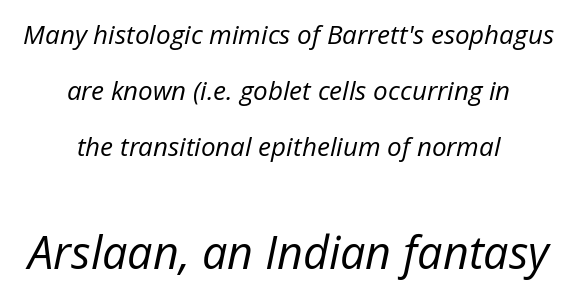
How are the letters spaced? Ordinarily, with no added tracking. The second block has been scaled up relative to the first. Tall strokes in this sample are angled rather than plumb. Check under the words: just untouched page. Vertical stems look standard width or narrower in stroke. Quick note: interline space is abundant.
